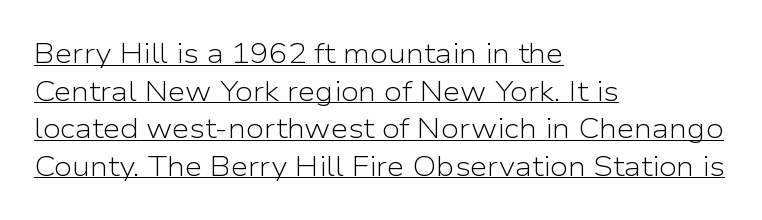
{"serif": "no", "italic": "no", "bold": "no", "weight": "light", "width": "normal", "stroke_contrast": "low", "x_height": "medium", "monospaced": "no", "underline": "yes", "align": "left", "line_spacing": "normal", "line_spacing_ratio": 1.34, "letter_spacing": "normal", "letter_spacing_em": 0.0, "glyph_px": 28}
